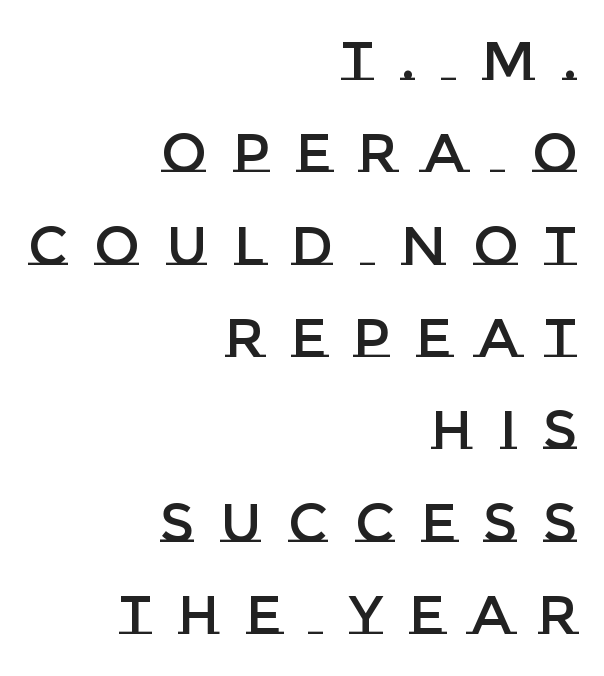
The image shows 54 px text type, upright; set right-aligned, line spacing 1.71x, unusually wide letter spacing (+0.49 em), not underlined; low stroke contrast and a large x-height.
